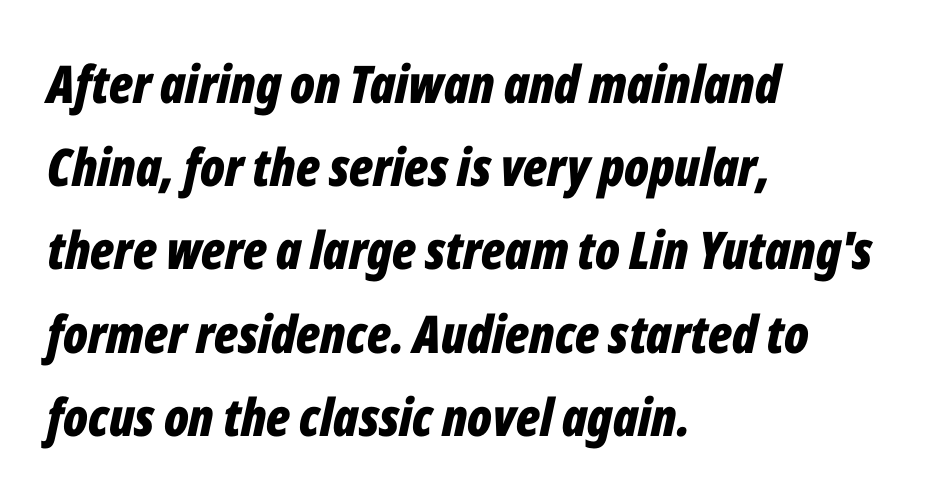
Glance below the letters and you will spot only blank space. The paragraph shown leans on its left margin. Is the type slanted? Yes — the strokes lean at a clear angle. The passage shown has conventional tracking throughout.
